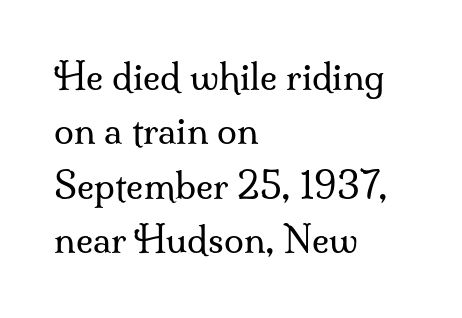
Tracking here is standard; glyphs follow each other at the usual distance. In CSS terms this would be text-align: left. Character widths vary here, with narrow letters taking less room than wide ones. Stem width sits at or under what a default text font uses. Old-style or modern, the face here clearly has serifs.
